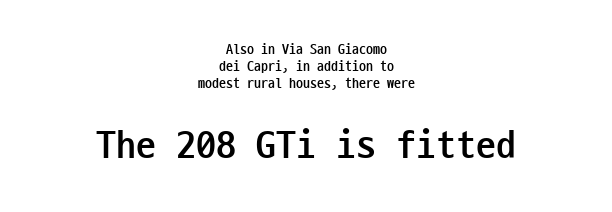
{"serif": "no", "italic": "no", "bold": "yes", "weight": "semibold", "width": "condensed", "stroke_contrast": "low", "x_height": "medium", "monospaced": "yes", "underline": "no", "align": "center", "line_spacing_ratio": 1.22, "letter_spacing": "normal", "letter_spacing_em": 0.0, "larger_block": "second", "size_ratio": 2.86, "glyph_px": 40}
